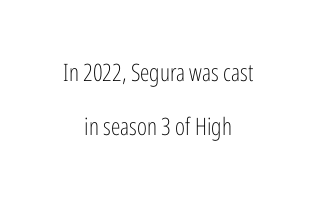
{"italic": "no", "bold": "no", "underline": "no", "align": "center", "line_spacing": "loose", "line_spacing_ratio": 2.23, "letter_spacing": "normal", "letter_spacing_em": 0.0, "glyph_px": 24}
